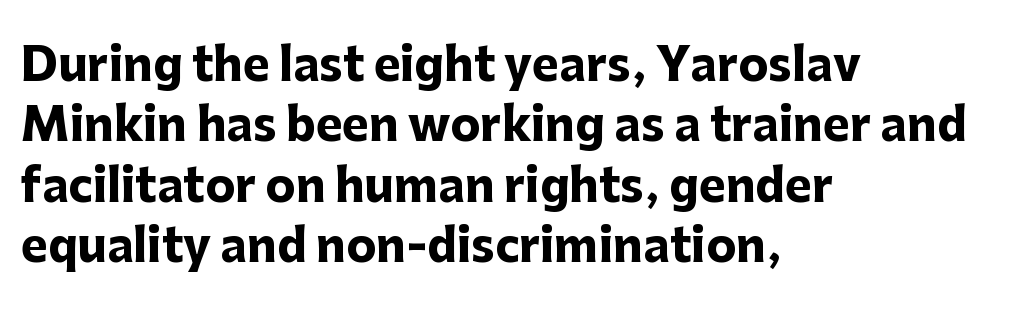
{"serif": "no", "italic": "no", "bold": "yes", "weight": "heavy", "width": "normal", "stroke_contrast": "low", "x_height": "medium", "monospaced": "no", "underline": "no", "align": "left", "line_spacing": "normal", "line_spacing_ratio": 1.34, "letter_spacing": "normal", "letter_spacing_em": 0.0, "glyph_px": 45}
